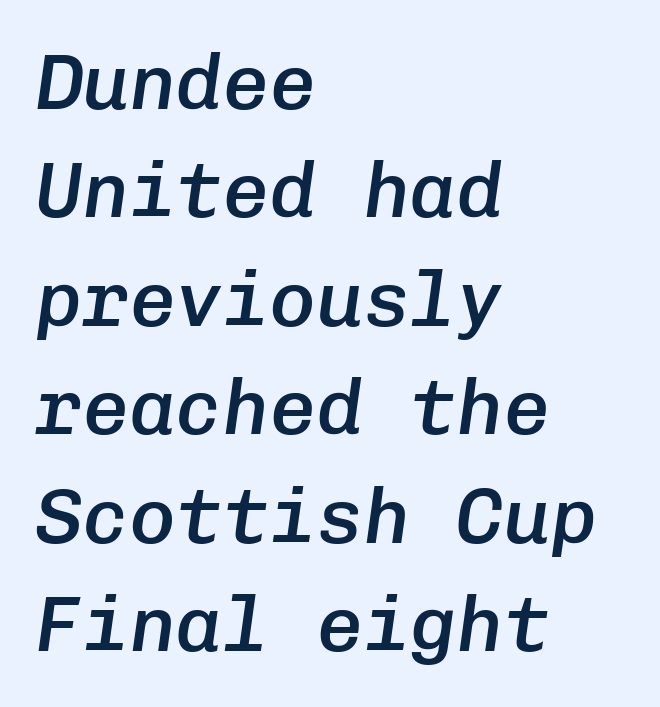
The image shows 78 px semibold type, italic (leaning right), monospaced; set left-aligned, normal line spacing (1.39x), normal letter spacing, not underlined; low stroke contrast and a medium x-height.
